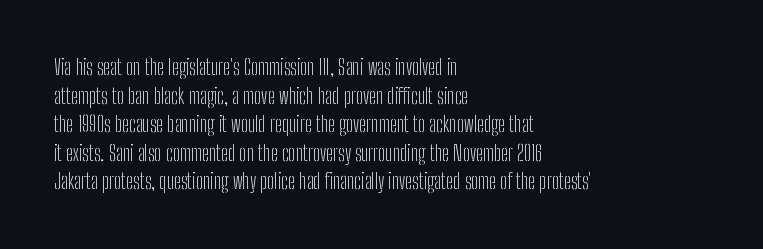
Line beginnings align vertically; line endings do not. Whoever set this chose a conventional vertical rhythm. Stroke mass is kept to a normal reading level or below. Nobody touched the tracking dial on this one.
